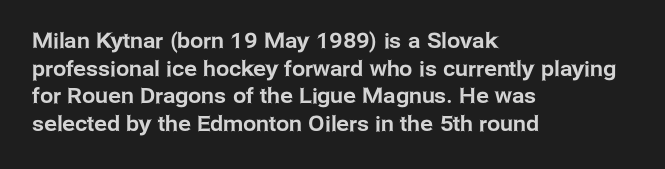
Q: Is the text italic (slanted)? A: No, it is upright.
Q: Is the text underlined? A: No.
Q: How is the paragraph aligned? A: Left-aligned.
Q: Is the spacing between letters normal or unusually wide? A: Normal.
Q: Is the spacing between lines tight, normal or loose? A: Normal.
